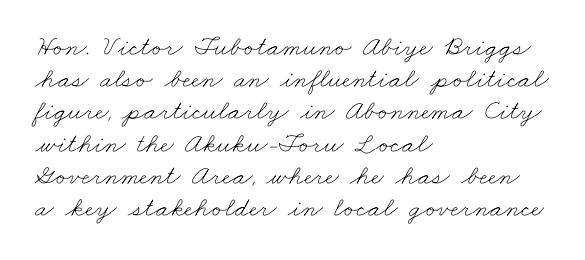
Q: Is the text bold? A: No.
Q: Is the text underlined? A: No.
Q: How is the paragraph aligned? A: Left-aligned.
Q: Is the spacing between letters normal or unusually wide? A: Normal.
Q: Is the spacing between lines tight, normal or loose? A: Tight.
Q: Width (condensed, normal, or wide)? A: Wide.
Q: Stroke contrast? A: Low.
Q: x-height? A: Small.
Q: Monospaced? A: No.
